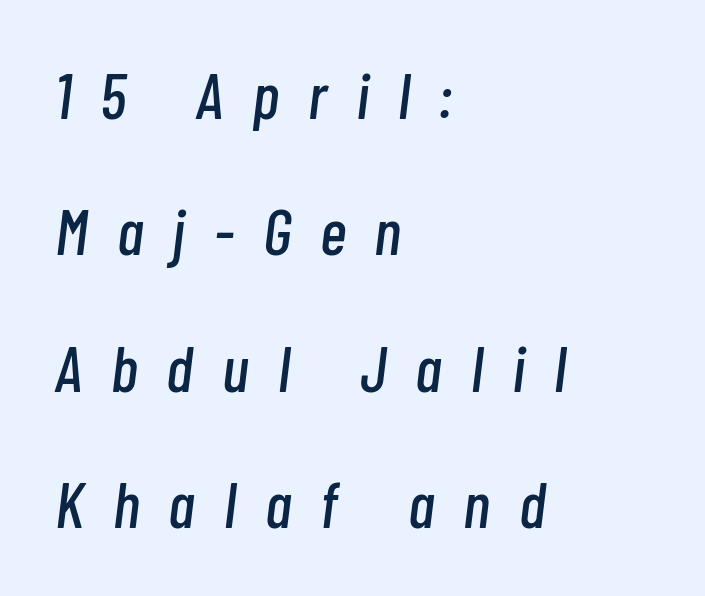
Q: Is the text italic (slanted)? A: Yes, it leans right by about 7 degrees.
Q: Is the text underlined? A: No.
Q: How is the paragraph aligned? A: Left-aligned.
Q: Is the spacing between letters normal or unusually wide? A: Unusually wide.
Q: Is the spacing between lines tight, normal or loose? A: Loose.
Q: Width (condensed, normal, or wide)? A: Condensed.
Q: Stroke contrast? A: Low.
Q: x-height? A: Medium.
Q: Monospaced? A: No.
